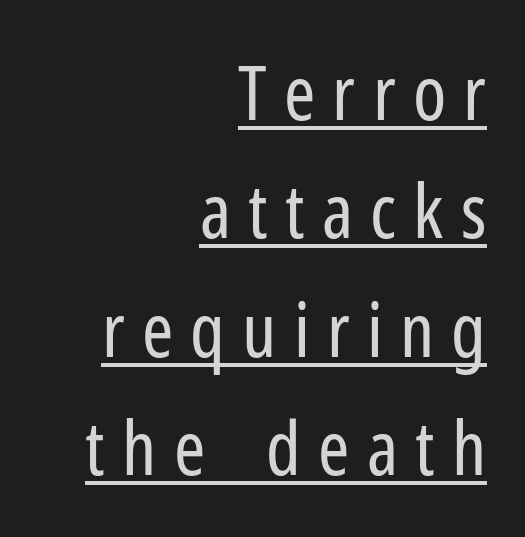
The passage shown is underscored from start to finish. The rows are spaced the way most documents space them. Ink coverage per letter is moderate at most. Each letter's strokes conclude bluntly, with no projecting serifs. This rendering uses right alignment, leaving the left contour irregular.
